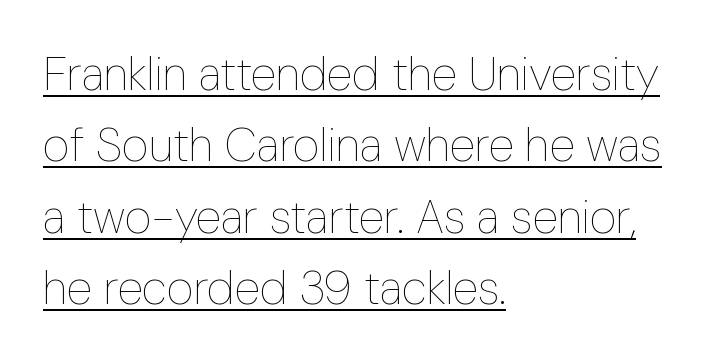
The image shows 47 px thin, condensed type, upright; set left-aligned, normal line spacing (1.52x), normal letter spacing, underlined; low stroke contrast and a medium x-height.
